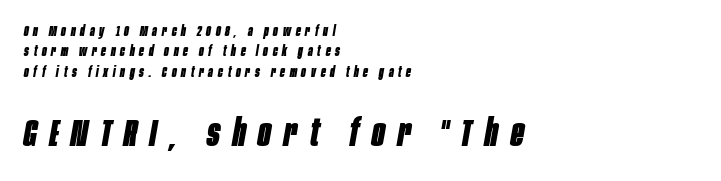
{"italic": "yes", "lean": "right", "slant_degrees": 10, "bold": "yes", "weight": "bold", "width": "condensed", "stroke_contrast": "low", "x_height": "large", "monospaced": "no", "underline": "no", "align": "left", "line_spacing": "normal", "line_spacing_ratio": 1.45, "letter_spacing": "wide", "letter_spacing_em": 0.34, "larger_block": "second", "size_ratio": 2.71, "glyph_px": 38}
